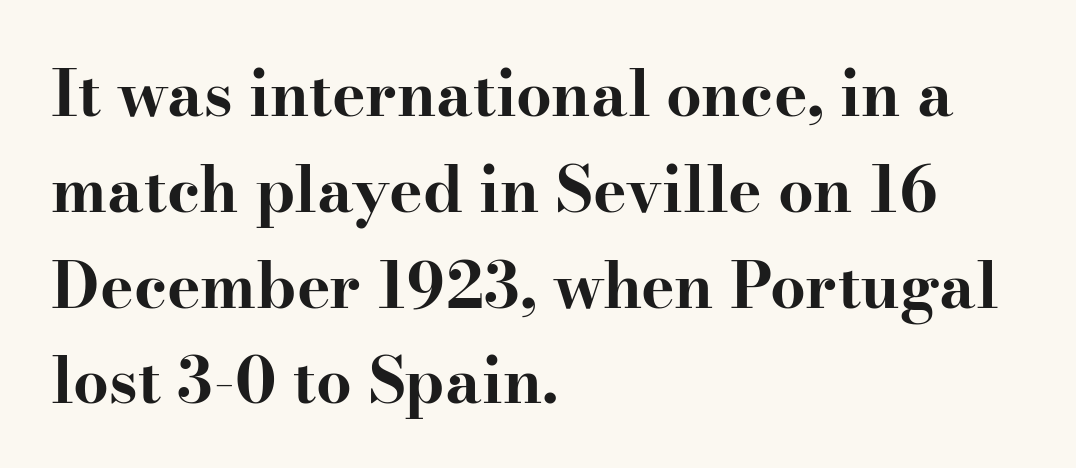
The passage shown is not underscored anywhere. Do the letters lean? They stand straight. On the weight axis this lands at bold, roughly 700. Observe the serifs anchoring each vertical stroke in this sample.
